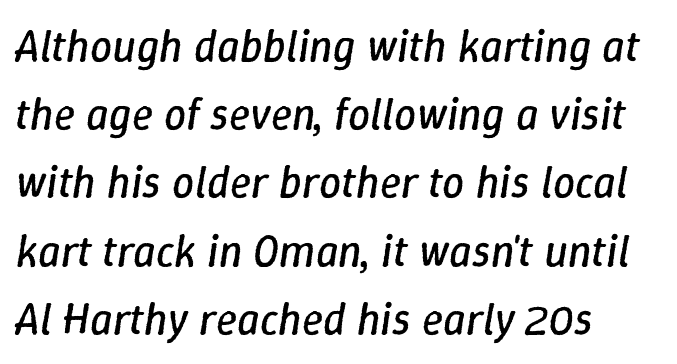
{"italic": "yes", "lean": "right", "slant_degrees": 9, "bold": "no", "weight": "regular", "width": "normal", "stroke_contrast": "low", "x_height": "medium", "monospaced": "no", "underline": "no", "align": "left", "line_spacing": "normal", "line_spacing_ratio": 1.55, "letter_spacing": "normal", "letter_spacing_em": 0.0, "glyph_px": 44}
